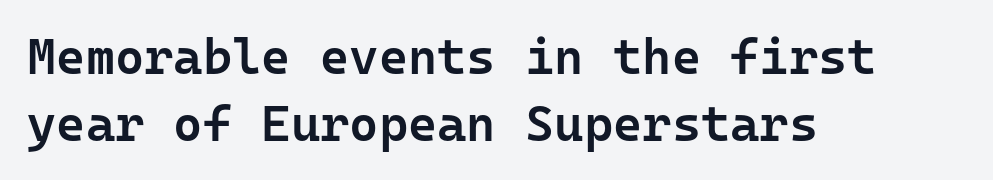
The image shows 50 px semibold sans-serif type, upright, monospaced; set left-aligned, normal line spacing (1.34x), normal letter spacing, not underlined; low stroke contrast and a medium x-height.
